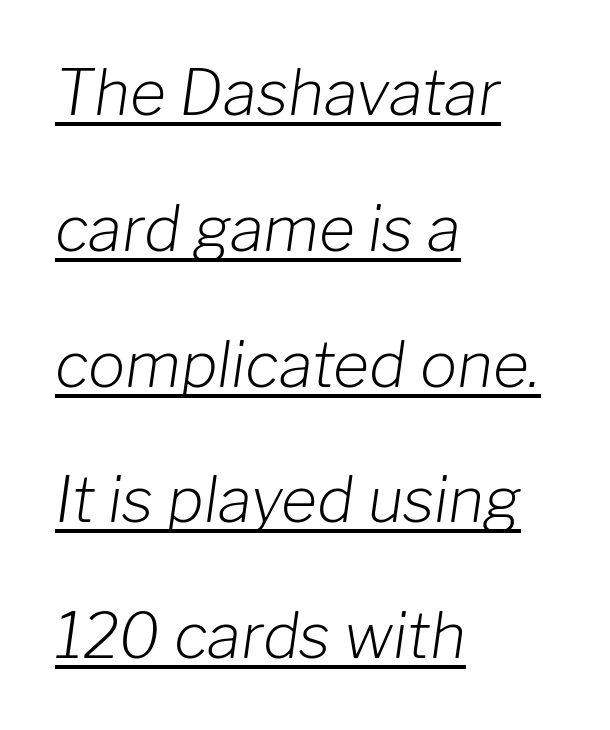
Has an underline been added? It has. Do the characters align in a grid? No, the font is proportional. Each word holds together tightly as a unit, with standard inter-letter gaps. Does the copy run flush right? No — it runs flush left. Italic? Definitely — the glyphs are oblique. Counters stay open thanks to moderate or lighter strokes.
